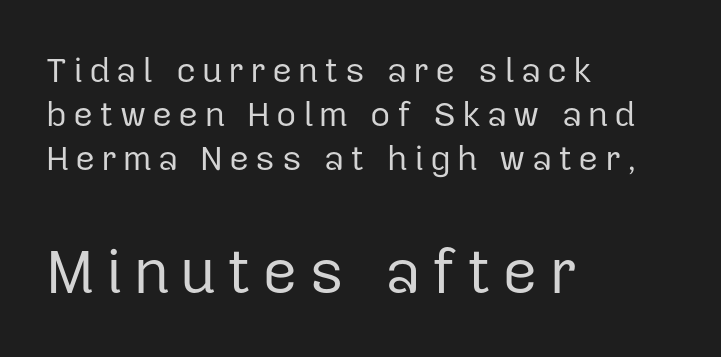
Regarding leading, the lines here are spaced in the standard way. Do the characters align in a grid? No, the font is proportional. The weight tops out at a normal text grade. The zone under the glyphs is completely vacant. This layout puts the modest block above and the oversized block below. The designer went with a sans here, leaving each stem footless.
